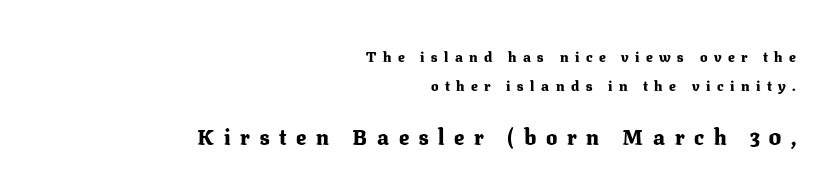
Q: Is the text bold? A: Yes.
Q: Is the text italic (slanted)? A: No, it is upright.
Q: Is the text underlined? A: No.
Q: How is the paragraph aligned? A: Right-aligned.
Q: Is the spacing between letters normal or unusually wide? A: Unusually wide.
Q: Is the spacing between lines tight, normal or loose? A: Loose.
Q: Which block of text is set in a larger size, the first (top) or the second (bottom)? A: The second (bottom) one.
